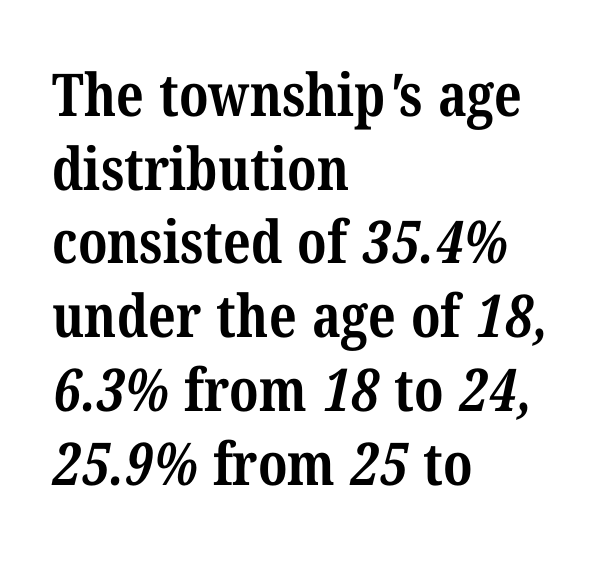
Underline: absent. If you drew a ruler down the left edge, every line would touch it. Character widths vary here, with narrow letters taking less room than wide ones. Whoever set this chose a conventional vertical rhythm.
